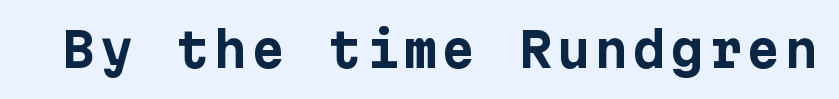
Q: Is the text bold? A: Yes.
Q: Is the text italic (slanted)? A: No, it is upright.
Q: Is the typeface a serif or a sans-serif typeface? A: Sans-serif.
Q: Is the text underlined? A: No.
Q: Width (condensed, normal, or wide)? A: Normal.
Q: Stroke contrast? A: Low.
Q: x-height? A: Medium.
